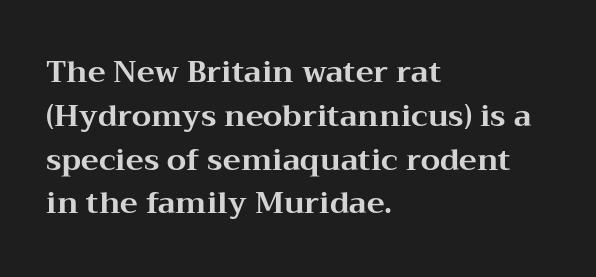
Q: Is the text bold? A: Yes.
Q: Is the text italic (slanted)? A: No, it is upright.
Q: Is the typeface a serif or a sans-serif typeface? A: Serif.
Q: Is the text underlined? A: No.
Q: How is the paragraph aligned? A: Left-aligned.
Q: Is the spacing between letters normal or unusually wide? A: Normal.
Q: Is the spacing between lines tight, normal or loose? A: Normal.
Q: Width (condensed, normal, or wide)? A: Wide.
Q: Stroke contrast? A: Medium.
Q: x-height? A: Medium.
Q: Monospaced? A: No.
